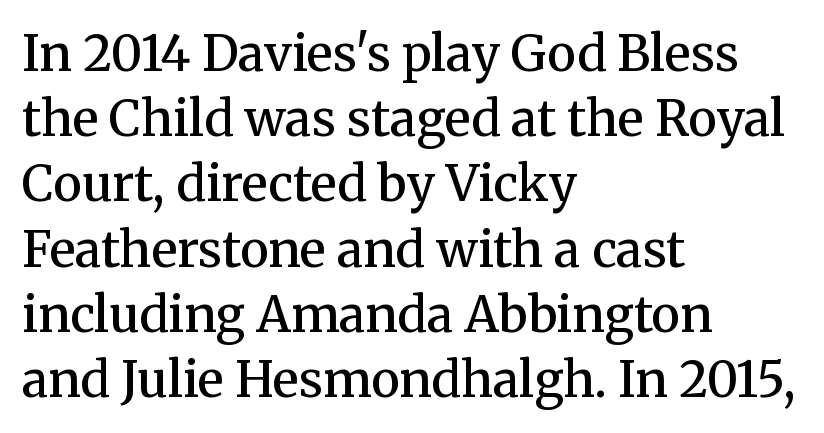
The image shows 49 px semibold serif type, upright; set left-aligned, normal line spacing (1.33x), normal letter spacing, not underlined; medium stroke contrast and a medium x-height.
